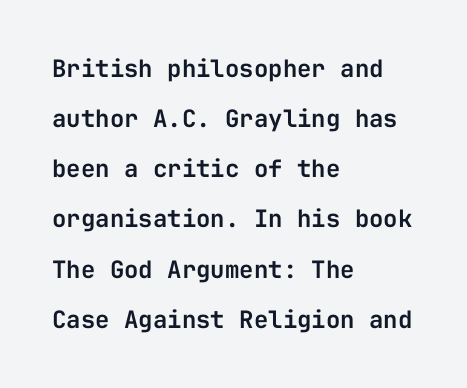
The image shows 24 px text type, upright; set left-aligned, loose line spacing (2.09x), normal letter spacing, not underlined.
